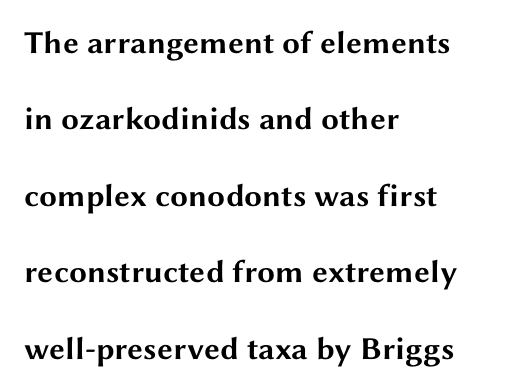
Q: Is the text bold? A: Yes.
Q: Is the text italic (slanted)? A: No, it is upright.
Q: Is the typeface a serif or a sans-serif typeface? A: Sans-serif.
Q: Is the text underlined? A: No.
Q: How is the paragraph aligned? A: Left-aligned.
Q: Is the spacing between letters normal or unusually wide? A: Normal.
Q: Is the spacing between lines tight, normal or loose? A: Loose.
Q: Width (condensed, normal, or wide)? A: Wide.
Q: Stroke contrast? A: Medium.
Q: x-height? A: Medium.
Q: Monospaced? A: No.
